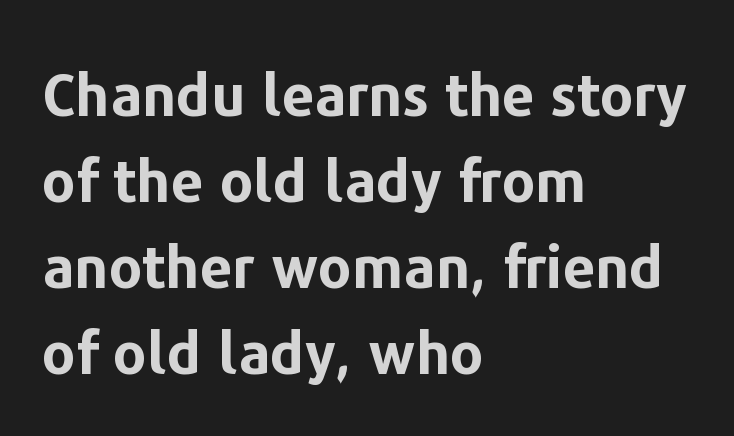
Q: Is the text bold? A: Yes.
Q: Is the text italic (slanted)? A: No, it is upright.
Q: Is the typeface a serif or a sans-serif typeface? A: Sans-serif.
Q: Is the text underlined? A: No.
Q: How is the paragraph aligned? A: Left-aligned.
Q: Is the spacing between letters normal or unusually wide? A: Normal.
Q: Is the spacing between lines tight, normal or loose? A: Normal.
Q: Width (condensed, normal, or wide)? A: Normal.
Q: Stroke contrast? A: Low.
Q: x-height? A: Medium.
Q: Monospaced? A: No.
